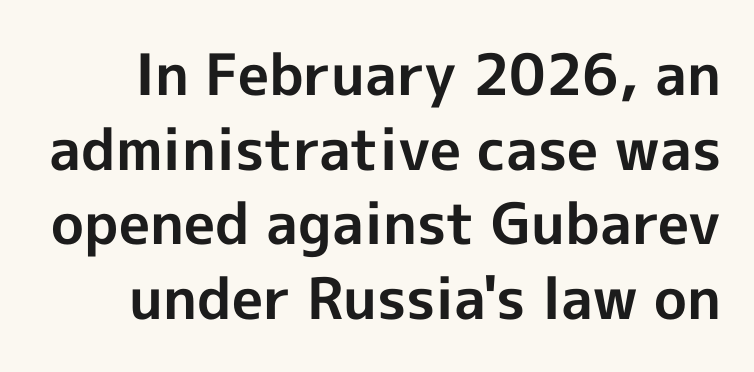
The image shows 57 px bold sans-serif type, upright; set normal line spacing (1.31x), normal letter spacing, not underlined; a medium x-height.
